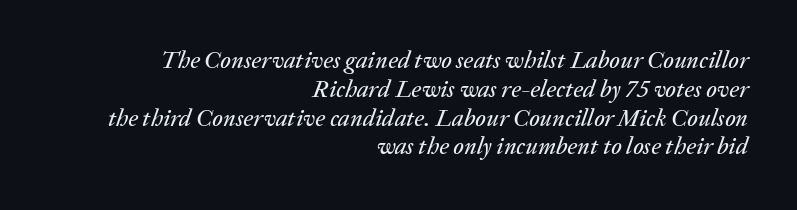
This is oblique type, the kind used for emphasis or titles. Spacing between characters is what you'd get straight out of the box. In CSS terms this would be text-align: right. The space beneath each line is pristine and unruled.
